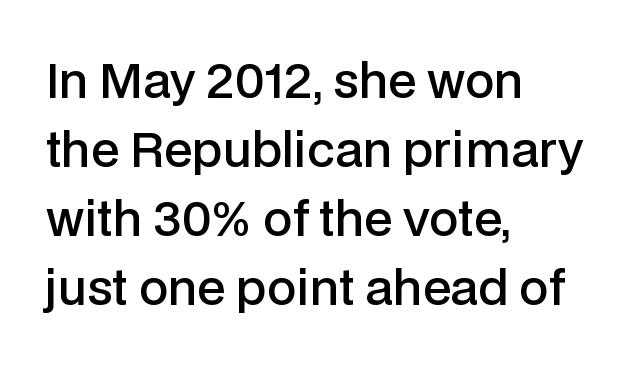
{"serif": "no", "italic": "no", "bold": "semi", "weight": "semibold", "width": "normal", "stroke_contrast": "low", "x_height": "medium", "monospaced": "no", "underline": "no", "align": "left", "line_spacing": "normal", "line_spacing_ratio": 1.47, "letter_spacing": "normal", "letter_spacing_em": 0.0, "glyph_px": 47}
